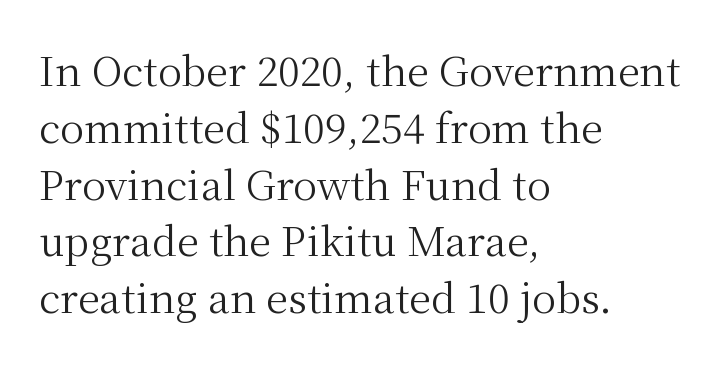
Regarding serifs, this sample has them. Do the characters align in a grid? No, the font is proportional. How are the letters spaced? Ordinarily, with no added tracking. The lines sit at an ordinary, default distance from one another.
